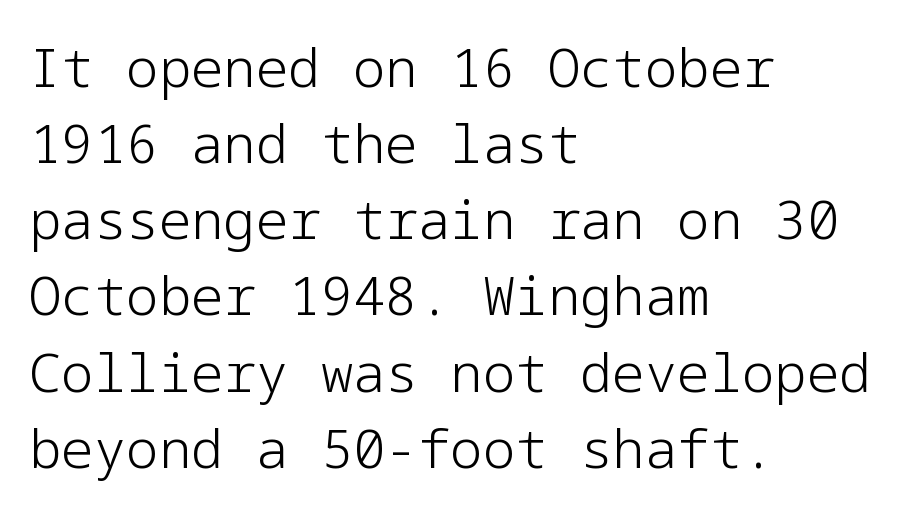
Q: Is the text bold? A: No.
Q: Is the text italic (slanted)? A: No, it is upright.
Q: Is the typeface a serif or a sans-serif typeface? A: Sans-serif.
Q: Is the text underlined? A: No.
Q: How is the paragraph aligned? A: Left-aligned.
Q: Is the spacing between letters normal or unusually wide? A: Normal.
Q: Is the spacing between lines tight, normal or loose? A: Normal.
Q: Width (condensed, normal, or wide)? A: Normal.
Q: Stroke contrast? A: Low.
Q: x-height? A: Medium.
